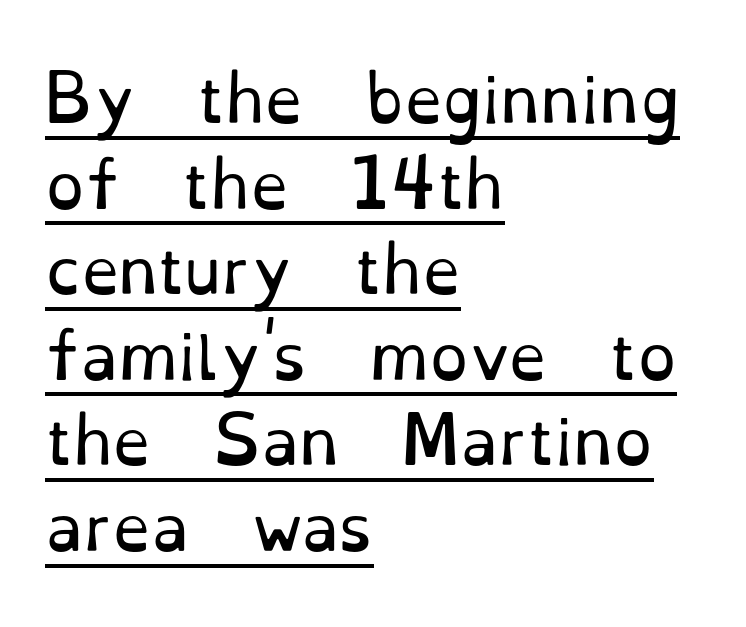
Q: Is the text bold? A: No.
Q: Is the text italic (slanted)? A: No, it is upright.
Q: Is the typeface a serif or a sans-serif typeface? A: Sans-serif.
Q: Is the text underlined? A: Yes.
Q: How is the paragraph aligned? A: Left-aligned.
Q: Is the spacing between letters normal or unusually wide? A: Normal.
Q: Is the spacing between lines tight, normal or loose? A: Normal.
Q: Width (condensed, normal, or wide)? A: Normal.
Q: Stroke contrast? A: Low.
Q: x-height? A: Small.
Q: Monospaced? A: No.
